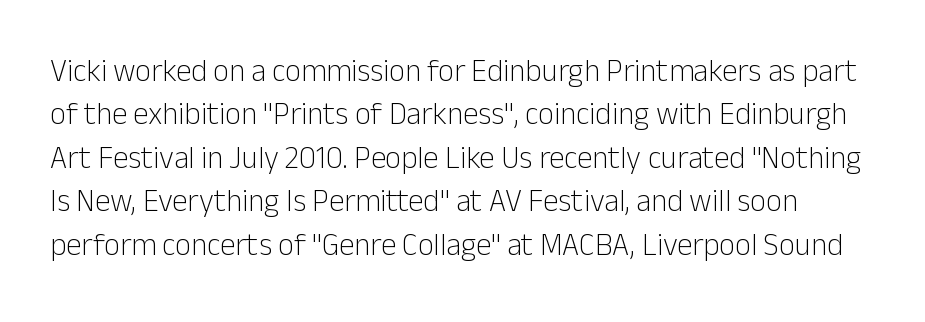
Q: Is the text bold? A: No.
Q: Is the text italic (slanted)? A: No, it is upright.
Q: Is the typeface a serif or a sans-serif typeface? A: Sans-serif.
Q: Is the text underlined? A: No.
Q: Is the spacing between letters normal or unusually wide? A: Normal.
Q: Is the spacing between lines tight, normal or loose? A: Normal.
Q: Width (condensed, normal, or wide)? A: Normal.
Q: Stroke contrast? A: Low.
Q: x-height? A: Medium.
Q: Monospaced? A: No.
